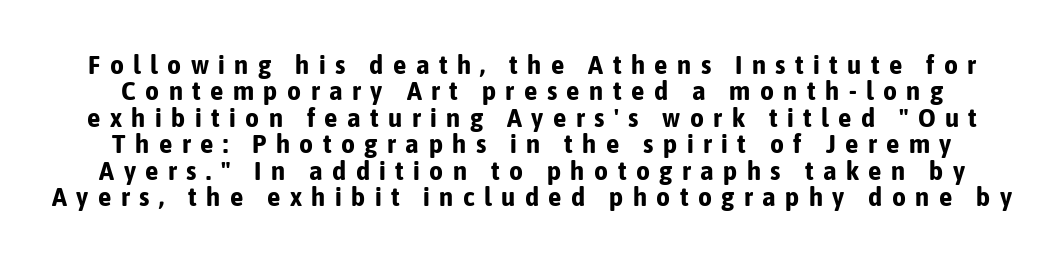
Q: Is the text bold? A: Yes.
Q: Is the text italic (slanted)? A: No, it is upright.
Q: Is the text underlined? A: No.
Q: Is the spacing between letters normal or unusually wide? A: Unusually wide.
Q: Is the spacing between lines tight, normal or loose? A: Tight.
